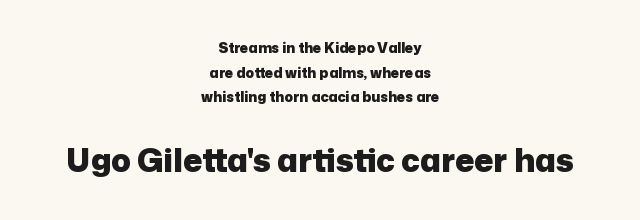
Observe the absence of serifs on each vertical stroke in this sample. Looks like regular typesetting: each glyph gets only the width it needs. Italic? Not at all — the glyphs are vertical. Letters rest on an invisible, unmarked baseline.
